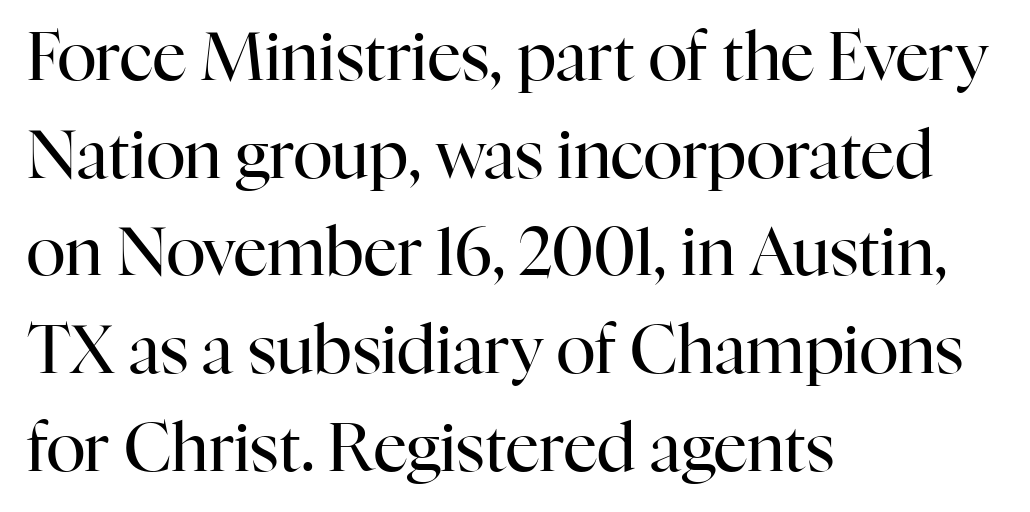
Words float on clear page, feet unadorned. Vertical strokes here are truly vertical. Caption: face not bold, strokes unweighted. The text was rendered using a seriffed face with decorative stroke endings. Compared with a centered layout, this one pins lines to the left instead.
